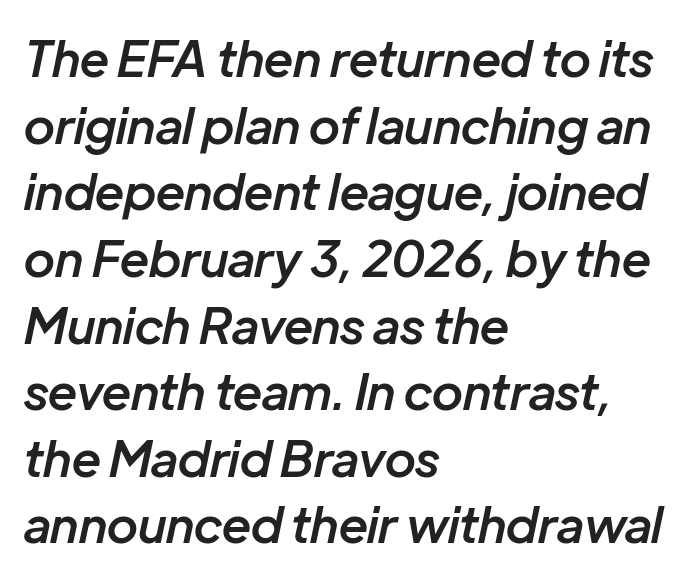
It's the slanting kind of type. Clear beneath every line of the passage. Successive baselines arrive at the customary interval. The letterforms sit shoulder to shoulder at normal distance. Is this a fixed-width face? No — the glyphs have proportional, varying widths. Is the block centered? No — it sits flush against the left margin.
